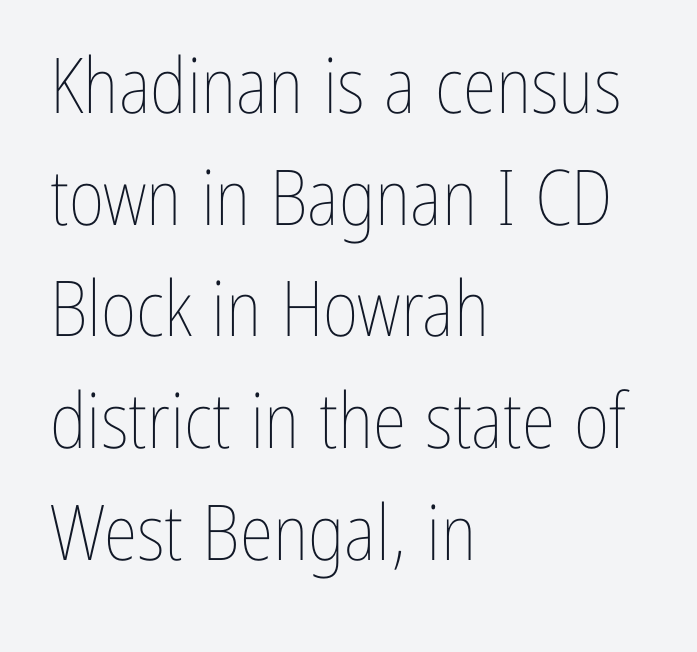
{"italic": "no", "bold": "no", "weight": "thin", "width": "condensed", "stroke_contrast": "low", "x_height": "medium", "monospaced": "no", "underline": "no", "align": "left", "line_spacing": "normal", "line_spacing_ratio": 1.45, "letter_spacing": "normal", "letter_spacing_em": 0.0, "glyph_px": 77}
